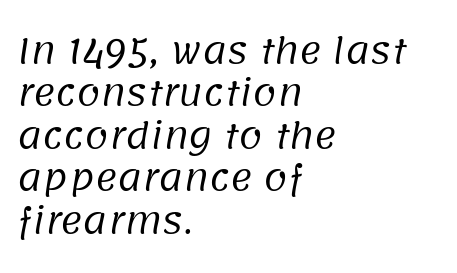
The image shows 34 px regular-weight sans-serif type; set left-aligned, normal line spacing (1.25x), normal letter spacing, not underlined; low stroke contrast and a large x-height.
